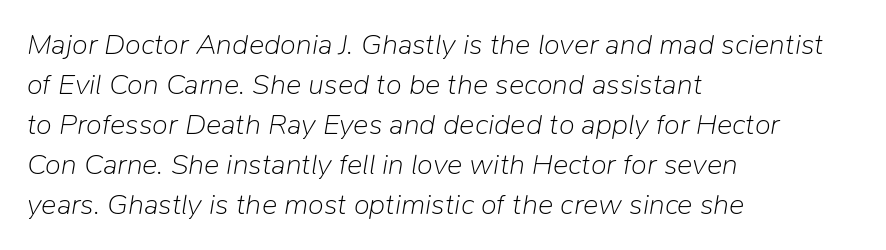
{"italic": "yes", "lean": "right", "slant_degrees": 9, "bold": "no", "weight": "light", "width": "normal", "stroke_contrast": "low", "x_height": "medium", "monospaced": "no", "underline": "no", "align": "left", "line_spacing": "normal", "line_spacing_ratio": 1.38, "letter_spacing": "normal", "letter_spacing_em": 0.0, "glyph_px": 29}
